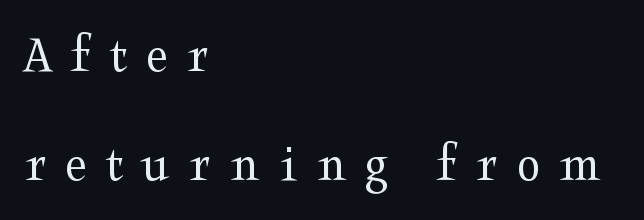
The image shows 54 px regular-weight, wide serif type, upright; set left-aligned, loose line spacing (2.02x), unusually wide letter spacing (+0.35 em), not underlined; medium stroke contrast and a medium x-height.
